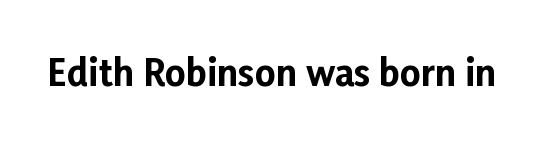
The image shows 36 px bold sans-serif type, upright; set normal letter spacing, not underlined; low stroke contrast and a medium x-height.
